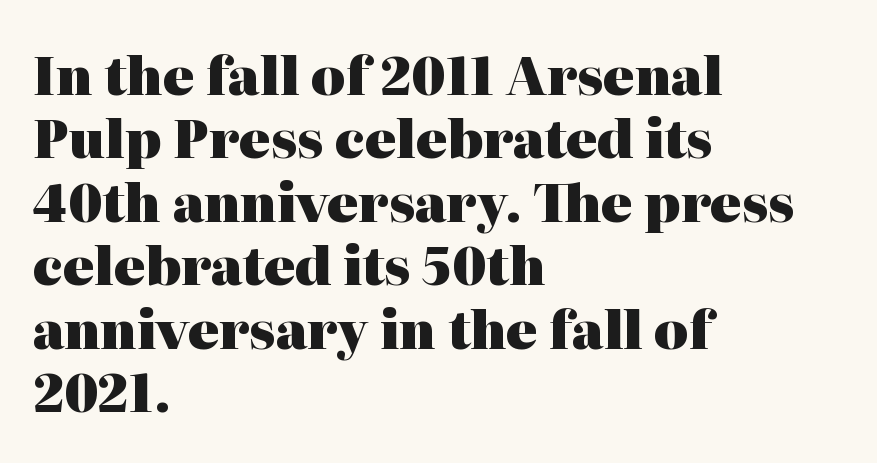
The image shows 52 px heavy serif type, upright; set left-aligned, line spacing 1.22x, normal letter spacing, not underlined; high stroke contrast and a medium x-height.
